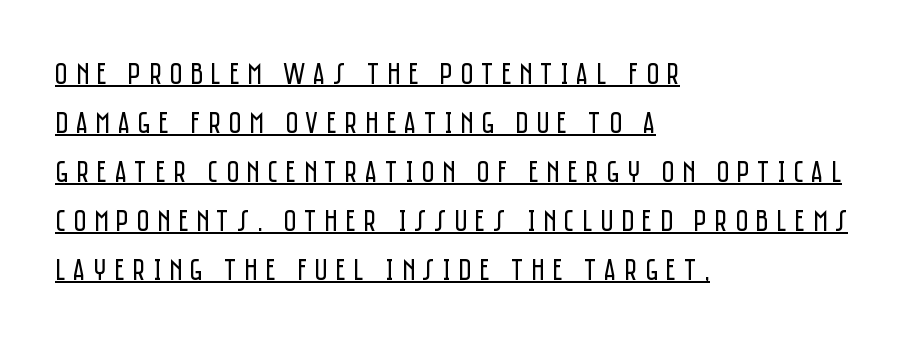
{"serif": "no", "italic": "no", "bold": "no", "weight": "regular", "width": "condensed", "stroke_contrast": "low", "x_height": "large", "monospaced": "no", "underline": "yes", "align": "left", "line_spacing": "normal", "line_spacing_ratio": 1.58, "letter_spacing": "wide", "letter_spacing_em": 0.25, "glyph_px": 31}
